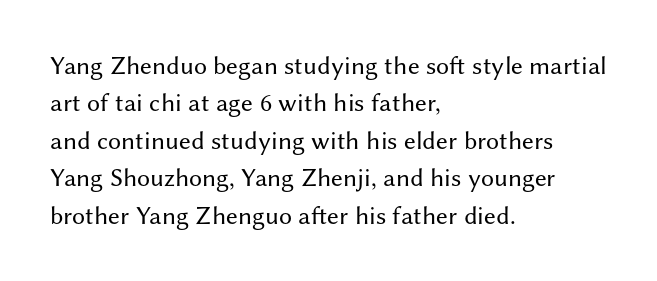
{"italic": "no", "bold": "no", "underline": "no", "align": "left", "line_spacing": "normal", "line_spacing_ratio": 1.44, "letter_spacing": "normal", "letter_spacing_em": 0.0, "glyph_px": 26}
